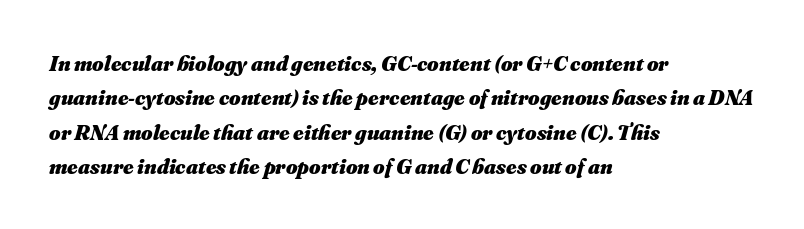
{"italic": "yes", "lean": "right", "slant_degrees": 16, "bold": "yes", "underline": "no", "align": "left", "line_spacing": "normal", "line_spacing_ratio": 1.56, "letter_spacing": "normal", "letter_spacing_em": 0.0, "glyph_px": 22}
